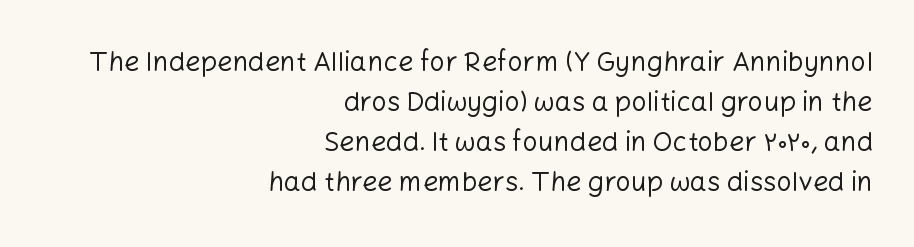
The image shows 27 px text type, upright; set right-aligned, normal line spacing (1.48x), normal letter spacing, not underlined.
